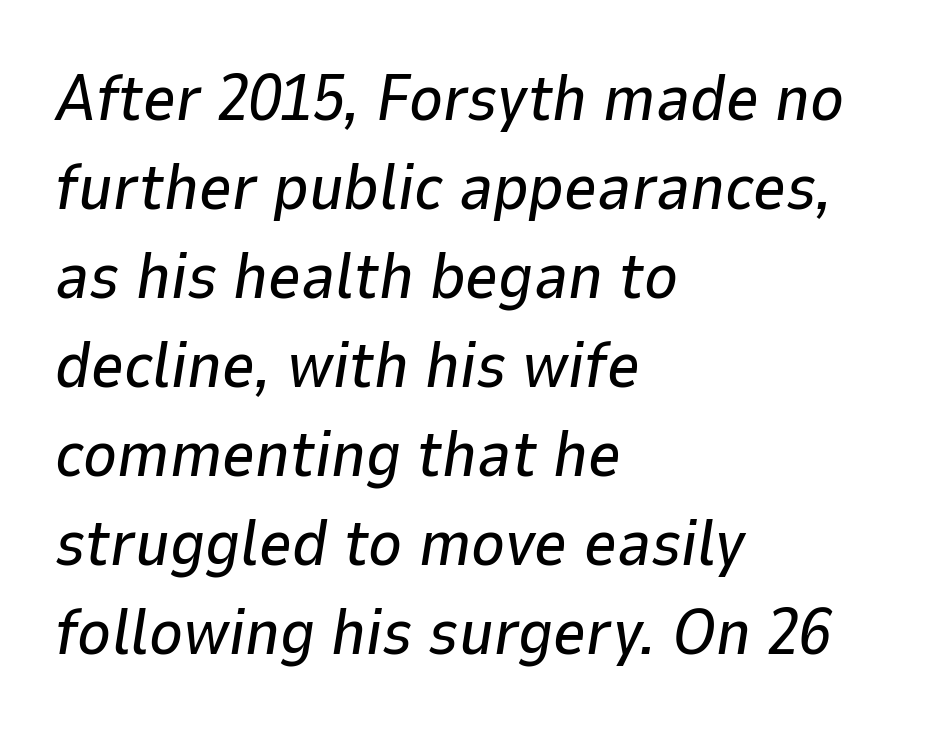
Q: Is the text italic (slanted)? A: Yes, it leans right by about 9 degrees.
Q: Is the text underlined? A: No.
Q: How is the paragraph aligned? A: Left-aligned.
Q: Is the spacing between letters normal or unusually wide? A: Normal.
Q: Is the spacing between lines tight, normal or loose? A: Normal.
Q: Width (condensed, normal, or wide)? A: Normal.
Q: Stroke contrast? A: Low.
Q: x-height? A: Medium.
Q: Monospaced? A: No.
